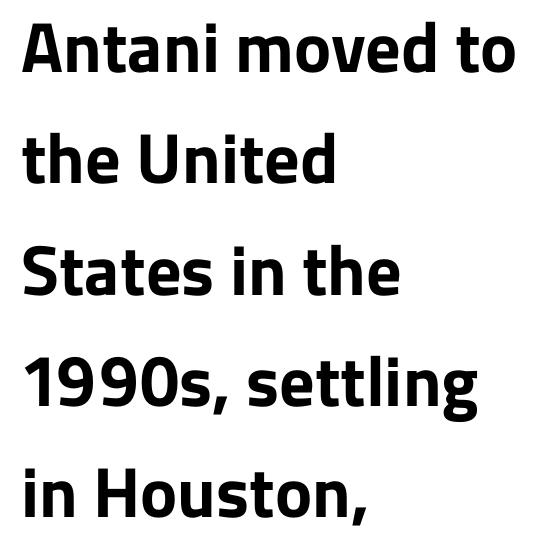
The image shows 70 px bold sans-serif type, upright; set left-aligned, normal line spacing (1.59x), normal letter spacing, not underlined; low stroke contrast and a medium x-height.
